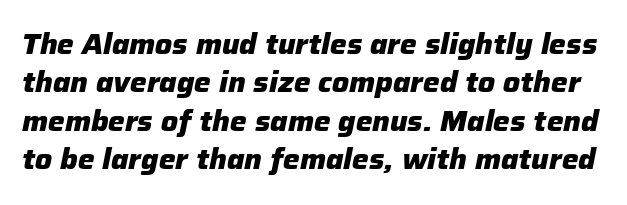
The image shows 28 px heavy type, italic (leaning right); set normal line spacing (1.37x), normal letter spacing, not underlined; low stroke contrast and a medium x-height.
